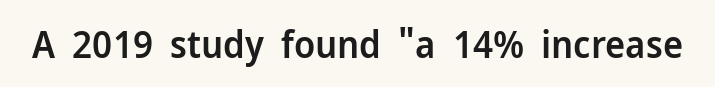
{"serif": "no", "italic": "no", "bold": "semi", "weight": "semibold", "width": "normal", "stroke_contrast": "low", "x_height": "medium", "monospaced": "no", "underline": "no", "letter_spacing": "normal", "letter_spacing_em": 0.0, "glyph_px": 38}
